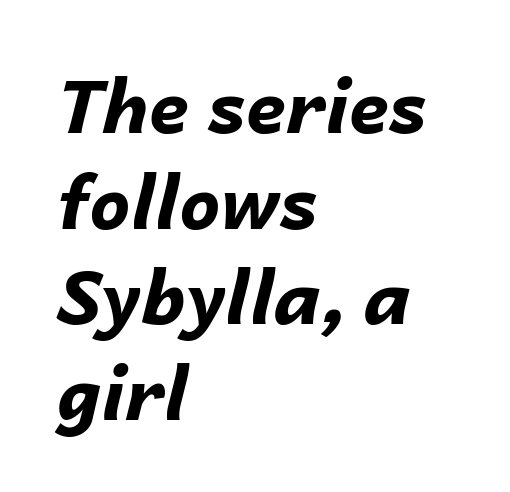
{"italic": "yes", "lean": "right", "slant_degrees": 14, "bold": "yes", "weight": "bold", "width": "normal", "stroke_contrast": "low", "x_height": "medium", "monospaced": "no", "underline": "no", "align": "left", "line_spacing": "normal", "line_spacing_ratio": 1.31, "letter_spacing": "normal", "letter_spacing_em": 0.0, "glyph_px": 73}
